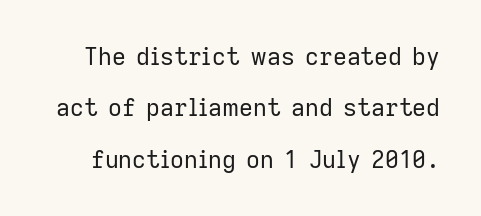
{"italic": "no", "bold": "no", "underline": "no", "line_spacing": "loose", "line_spacing_ratio": 2.14, "letter_spacing": "normal", "letter_spacing_em": 0.0, "glyph_px": 24}
